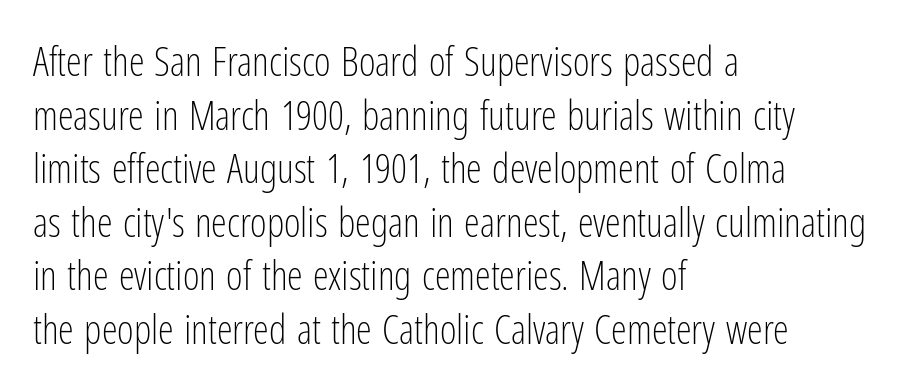
The foot of each line stays bare and open. Character widths vary here, with narrow letters taking less room than wide ones. A light-to-regular cut is what we see here. The lines are quadded left. Quick note: not italic, upright.
